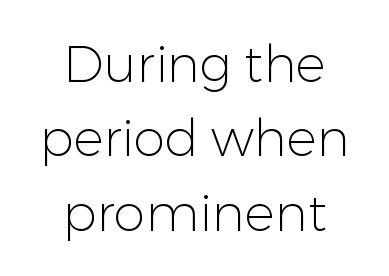
{"serif": "no", "italic": "no", "bold": "no", "weight": "light", "width": "normal", "stroke_contrast": "low", "x_height": "medium", "monospaced": "no", "underline": "no", "align": "center", "line_spacing": "normal", "line_spacing_ratio": 1.46, "letter_spacing": "normal", "letter_spacing_em": 0.0, "glyph_px": 51}
